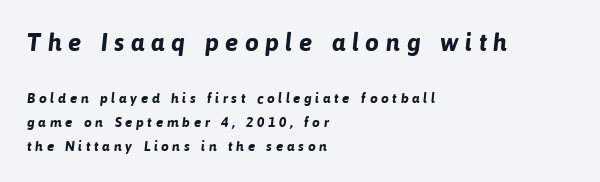
The image shows 25 px bold type; set left-aligned, normal line spacing (1.7x), unusually wide letter spacing (+0.25 em), not underlined; the first (top) block is 1.79x larger.
